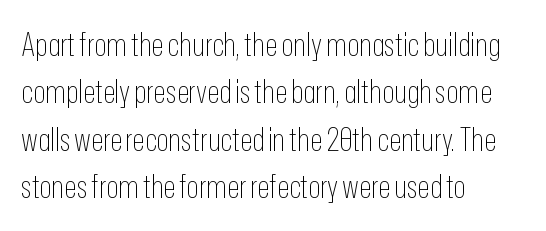
Q: Is the text bold? A: No.
Q: Is the text italic (slanted)? A: No, it is upright.
Q: Is the typeface a serif or a sans-serif typeface? A: Sans-serif.
Q: Is the text underlined? A: No.
Q: How is the paragraph aligned? A: Left-aligned.
Q: Is the spacing between letters normal or unusually wide? A: Normal.
Q: Is the spacing between lines tight, normal or loose? A: Normal.
Q: Width (condensed, normal, or wide)? A: Condensed.
Q: Stroke contrast? A: Low.
Q: x-height? A: Medium.
Q: Monospaced? A: No.
